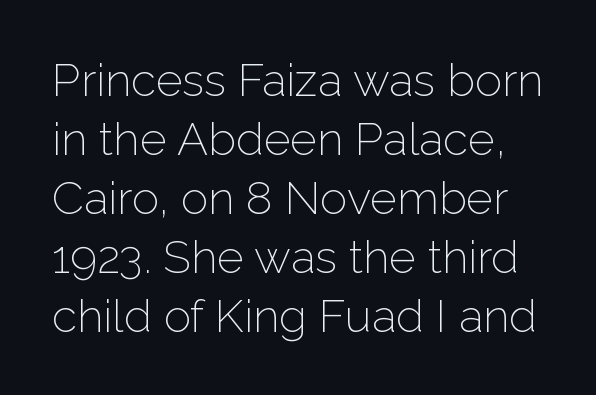
The image shows 46 px light sans-serif type, upright; set normal line spacing (1.28x), normal letter spacing, not underlined; low stroke contrast and a medium x-height.
